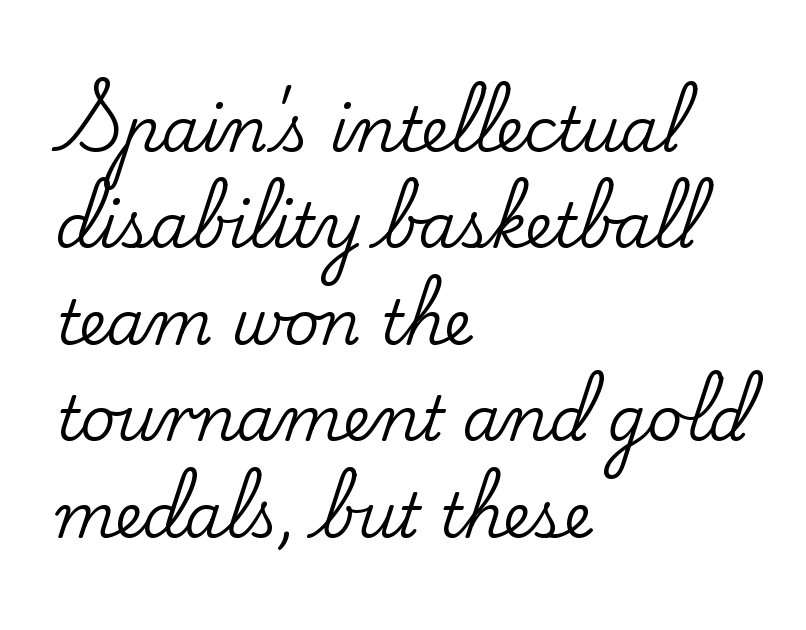
If you measured baseline to baseline, you'd find a middling distance. Leftover space on each line is placed entirely after the last word. Bare-footed words on every line. Does extra space separate the letters? No, they use regular spacing. The designer went with a serif here, giving each stem small feet.
